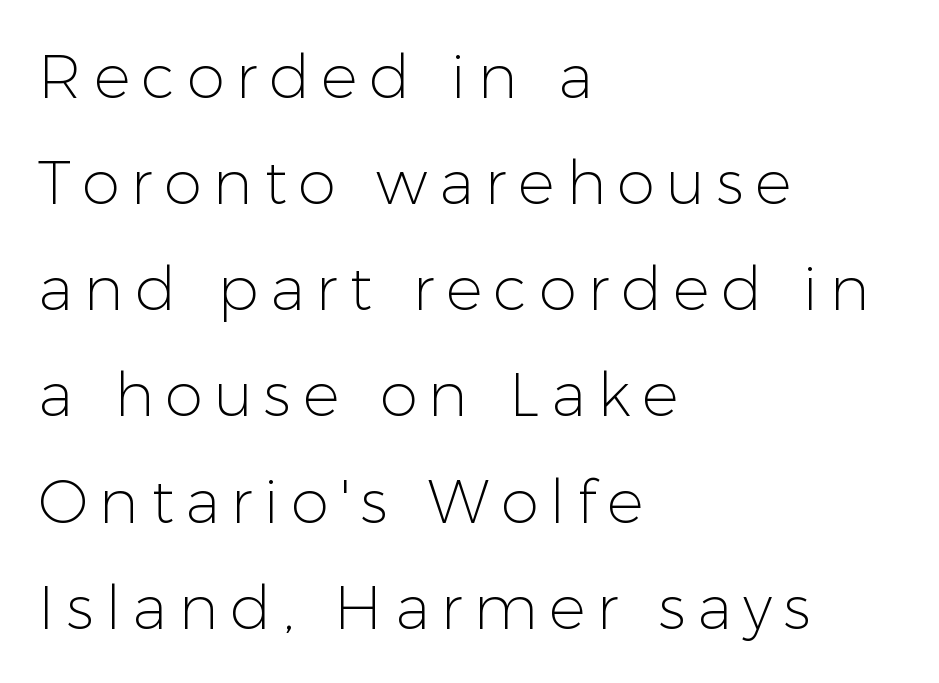
Anything drawn beneath the words? Only blank space. Is the stroke heavy? The answer is a plain regular-or-lighter. A typesetter would label this face a sans. The axis of the letterforms is exactly vertical.
